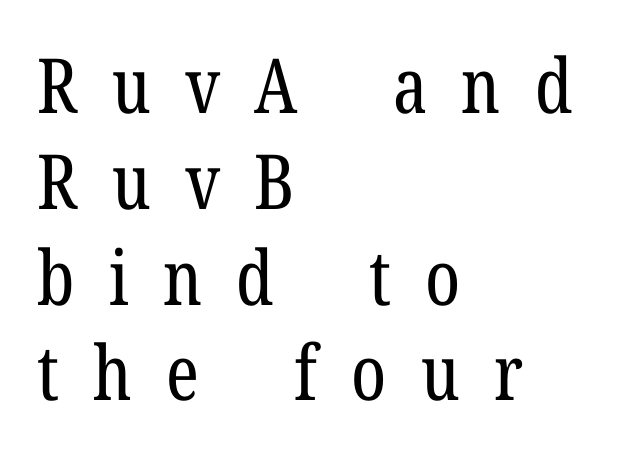
{"serif": "yes", "italic": "no", "bold": "no", "weight": "regular", "width": "condensed", "stroke_contrast": "low", "x_height": "medium", "monospaced": "no", "underline": "no", "align": "left", "line_spacing": "normal", "line_spacing_ratio": 1.26, "letter_spacing": "wide", "letter_spacing_em": 0.45, "glyph_px": 76}
